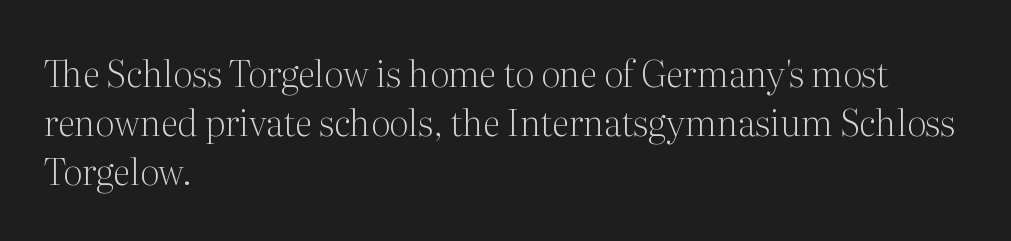
The type is set solid horizontally, with unmodified tracking. Ascenders rise straight up at ninety degrees. Compared with a typical body face, this is equally light or lighter still. Leftover space on each line is placed entirely after the last word.
